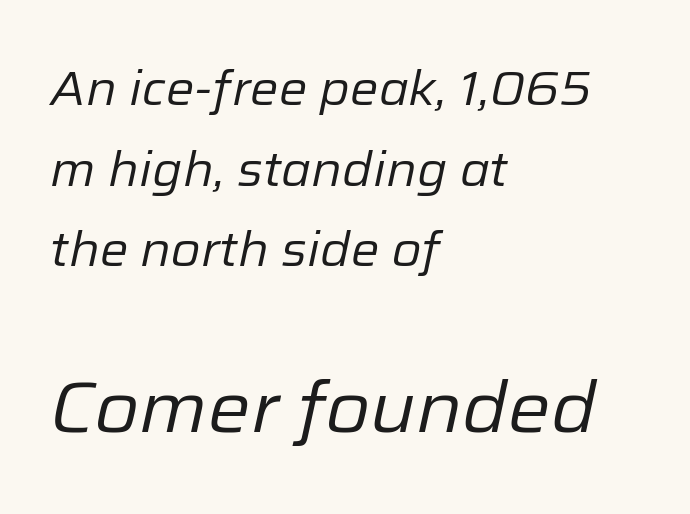
Q: Is the text bold? A: No.
Q: Is the text italic (slanted)? A: Yes, it leans right by about 12 degrees.
Q: Is the text underlined? A: No.
Q: How is the paragraph aligned? A: Left-aligned.
Q: Is the spacing between letters normal or unusually wide? A: Normal.
Q: Is the spacing between lines tight, normal or loose? A: Normal.
Q: Which block of text is set in a larger size, the first (top) or the second (bottom)? A: The second (bottom) one.
Q: Width (condensed, normal, or wide)? A: Normal.
Q: Stroke contrast? A: Low.
Q: x-height? A: Medium.
Q: Monospaced? A: No.
